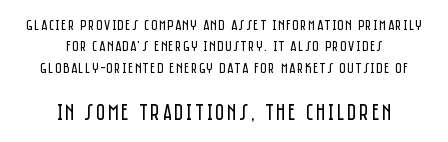
Q: Is the text bold? A: No.
Q: Is the text italic (slanted)? A: No, it is upright.
Q: Is the text underlined? A: No.
Q: How is the paragraph aligned? A: Centered.
Q: Is the spacing between lines tight, normal or loose? A: Normal.
Q: Which block of text is set in a larger size, the first (top) or the second (bottom)? A: The second (bottom) one.
